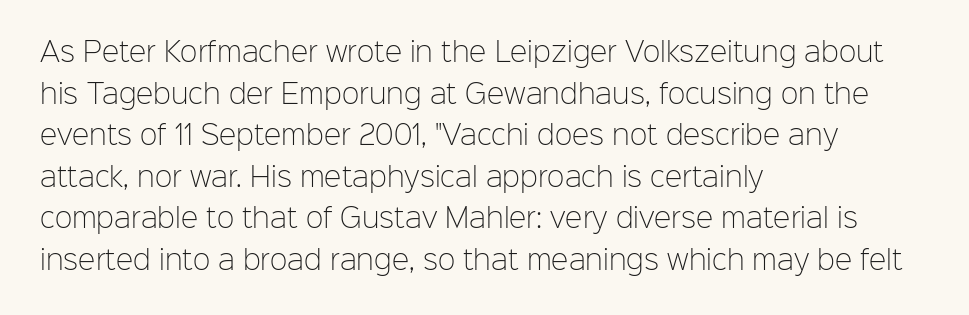
Rule under the text: the space is simply empty. One-word summary of the alignment: left. Stroke thickness stays within the range of a standard reading face or lighter. Rows of type keep a routine distance in the vertical direction. Ascenders rise straight up at ninety degrees. The tracking reads as untouched default to a designer's eye.
